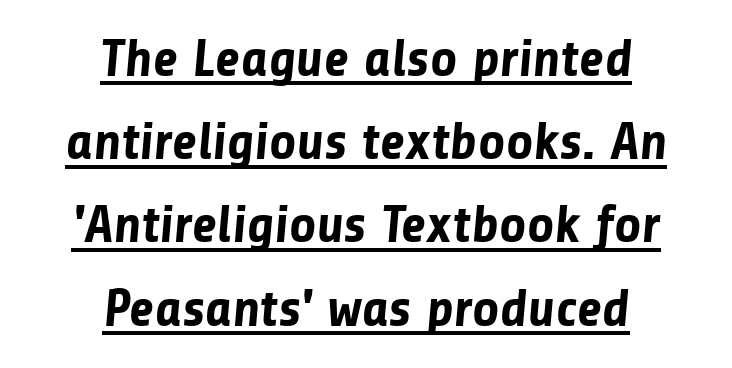
This is heavy type, rendered in bold. A typesetter would call this zero additional tracking. Evenly set lines give the paragraph a standard silhouette. Each letter's strokes conclude bluntly, with no projecting serifs. The lines are quadded center. Proportional: the letters do not fall into vertical columns.
